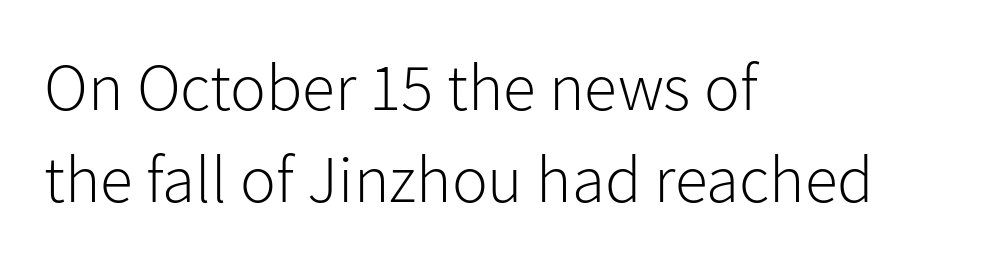
The image shows 67 px light sans-serif type, upright; set left-aligned, normal line spacing (1.38x), normal letter spacing, not underlined; low stroke contrast and a medium x-height.
